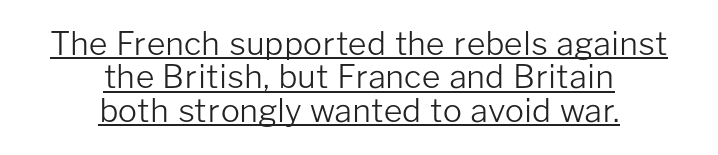
The cut favours lightness, reaching ordinary text weight at its darkest. Does extra space separate the letters? No, they use regular spacing. Underlining? Definitely there. Type style note: lacks serifs. Nope, not italic — everything's standing straight. Each new line begins almost immediately beneath the previous one.
